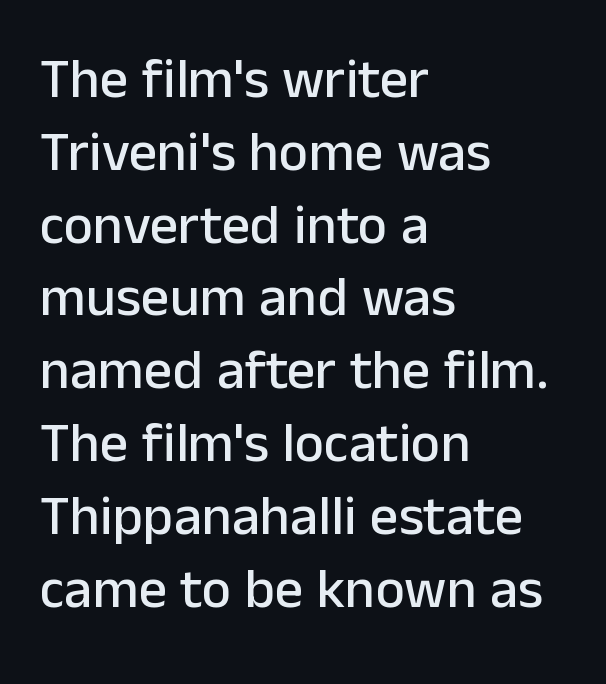
The image shows 56 px sans-serif type, upright; set left-aligned, normal line spacing (1.3x), normal letter spacing, not underlined; low stroke contrast and a medium x-height.
